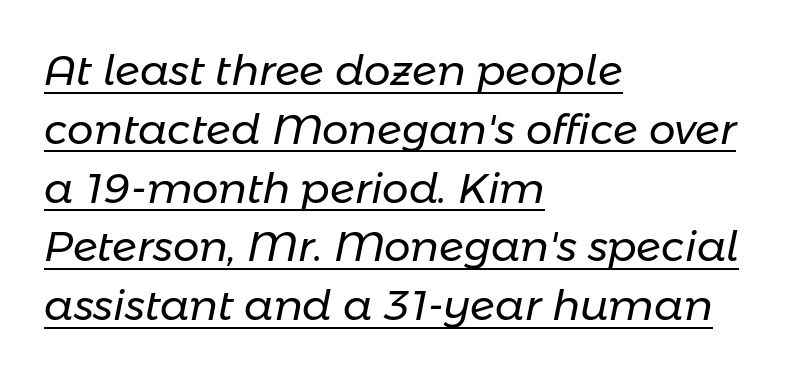
The image shows 42 px regular-weight type, italic (leaning right); set left-aligned, normal line spacing (1.4x), normal letter spacing, underlined; low stroke contrast and a medium x-height.
